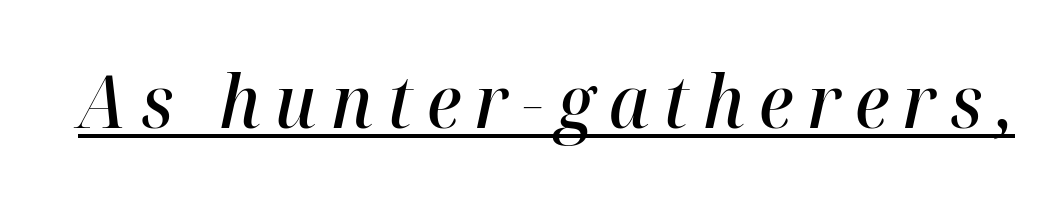
The image shows 73 px semibold type, italic (leaning right); set underlined; high stroke contrast and a medium x-height.
